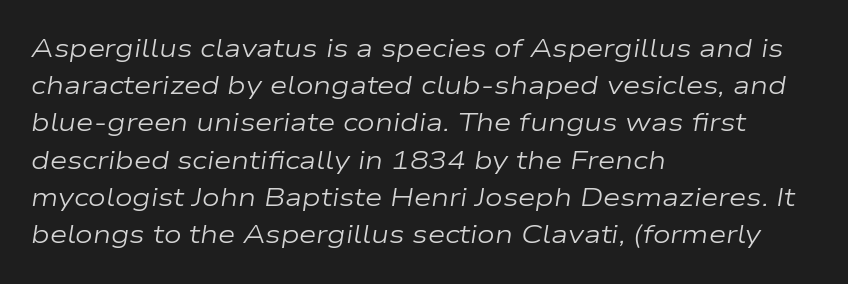
Where is the straight margin? On the left. You can tell it's italic because the verticals aren't actually vertical. Glance below the letters and you will spot only blank space. Rows of type keep a routine distance in the vertical direction. What stands out about the letter spacing? Nothing — it is the standard amount. The cut favours lightness, reaching ordinary text weight at its darkest.
